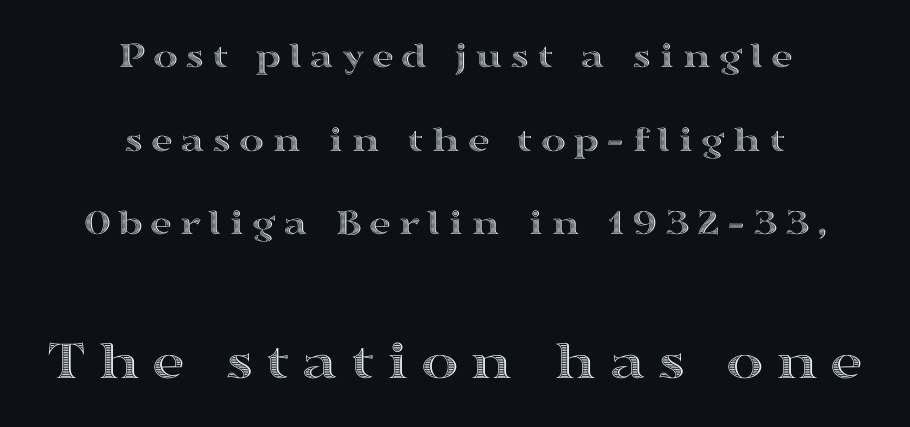
{"italic": "no", "width": "wide", "x_height": "medium", "monospaced": "no", "underline": "no", "align": "center", "line_spacing": "loose", "line_spacing_ratio": 2.2, "larger_block": "second", "size_ratio": 1.5, "glyph_px": 57}
